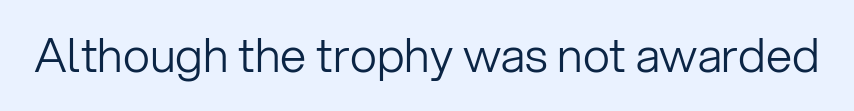
Classification — sans serif. These lines keep a tight, regular rhythm from letter to letter. Note the varied advance widths — an 'i' is clearly narrower than an 'm'. Nope, not italic — everything's standing straight.
